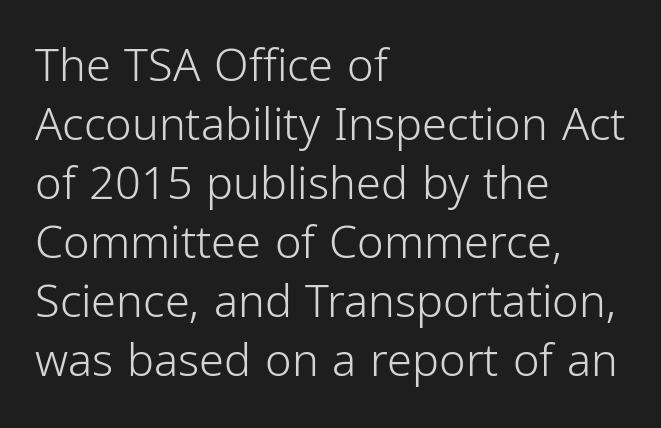
Q: Is the text bold? A: No.
Q: Is the text italic (slanted)? A: No, it is upright.
Q: Is the typeface a serif or a sans-serif typeface? A: Sans-serif.
Q: Is the text underlined? A: No.
Q: How is the paragraph aligned? A: Left-aligned.
Q: Is the spacing between letters normal or unusually wide? A: Normal.
Q: Is the spacing between lines tight, normal or loose? A: Normal.
Q: Width (condensed, normal, or wide)? A: Condensed.
Q: Stroke contrast? A: Low.
Q: x-height? A: Medium.
Q: Monospaced? A: No.
